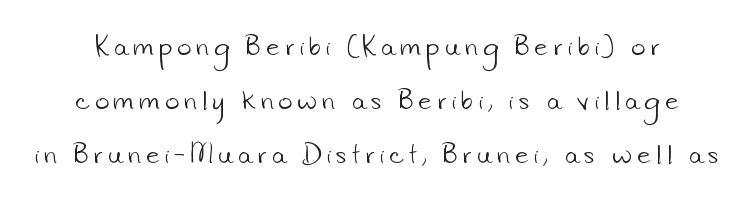
Q: Is the text bold? A: No.
Q: Is the text underlined? A: No.
Q: Is the spacing between letters normal or unusually wide? A: Unusually wide.
Q: Is the spacing between lines tight, normal or loose? A: Loose.
